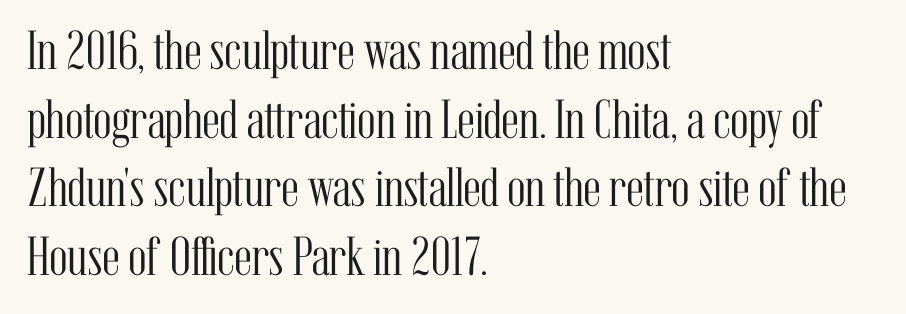
{"serif": "yes", "italic": "no", "bold": "no", "weight": "light", "width": "condensed", "stroke_contrast": "medium", "x_height": "medium", "monospaced": "no", "underline": "no", "align": "left", "line_spacing": "normal", "line_spacing_ratio": 1.25, "letter_spacing": "normal", "letter_spacing_em": 0.0, "glyph_px": 55}
